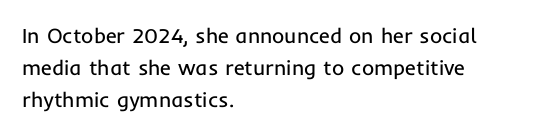
Q: Is the text bold? A: No.
Q: Is the text italic (slanted)? A: No, it is upright.
Q: Is the text underlined? A: No.
Q: How is the paragraph aligned? A: Left-aligned.
Q: Is the spacing between letters normal or unusually wide? A: Normal.
Q: Is the spacing between lines tight, normal or loose? A: Normal.
